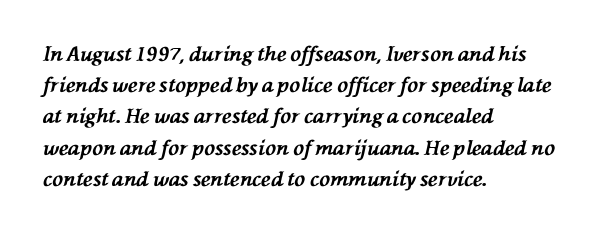
Q: Is the text bold? A: Yes.
Q: Is the text italic (slanted)? A: Yes, it leans left by about 76 degrees.
Q: Is the text underlined? A: No.
Q: How is the paragraph aligned? A: Left-aligned.
Q: Is the spacing between letters normal or unusually wide? A: Normal.
Q: Is the spacing between lines tight, normal or loose? A: Normal.
